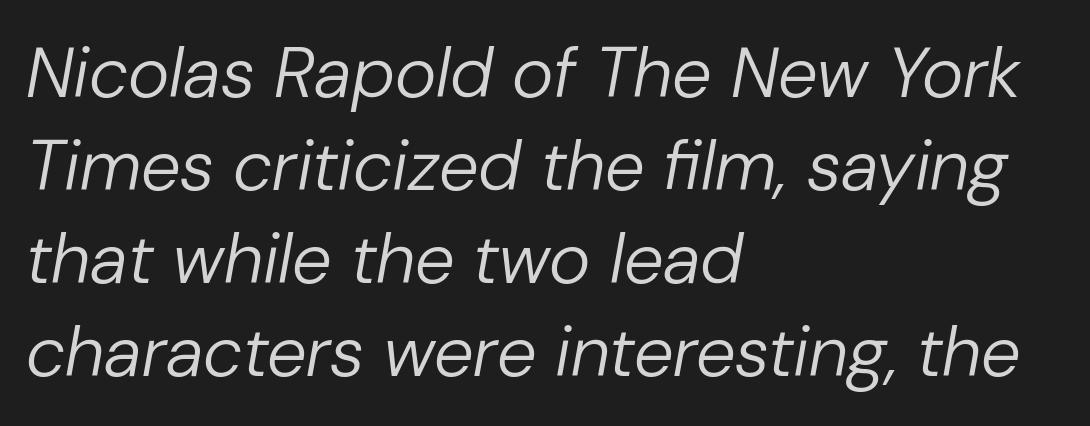
Q: Is the text bold? A: No.
Q: Is the text italic (slanted)? A: Yes, it leans right by about 10 degrees.
Q: Is the text underlined? A: No.
Q: How is the paragraph aligned? A: Left-aligned.
Q: Is the spacing between letters normal or unusually wide? A: Normal.
Q: Is the spacing between lines tight, normal or loose? A: Normal.
Q: Width (condensed, normal, or wide)? A: Normal.
Q: Stroke contrast? A: Low.
Q: x-height? A: Medium.
Q: Monospaced? A: No.
